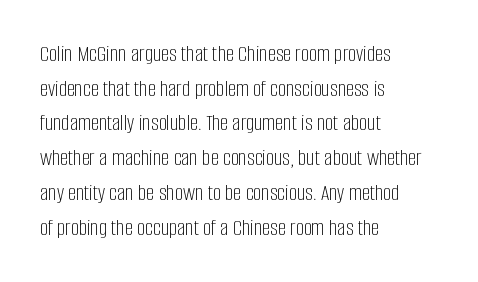
Q: Is the text bold? A: No.
Q: Is the text italic (slanted)? A: No, it is upright.
Q: Is the text underlined? A: No.
Q: How is the paragraph aligned? A: Left-aligned.
Q: Is the spacing between letters normal or unusually wide? A: Normal.
Q: Is the spacing between lines tight, normal or loose? A: Normal.
